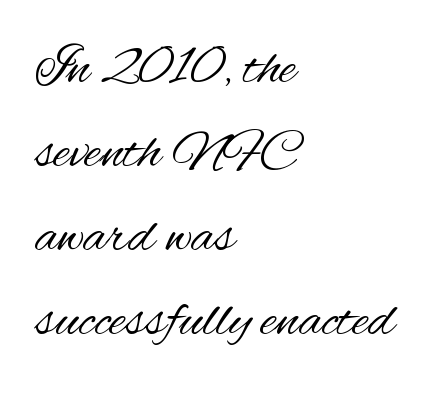
These lines sit exactly where default settings would place them. No extra tracking has been applied to these lines. The passage shown is typeset with a sans-serif family. Every row of glyphs begins at an identical x-position on the left.
